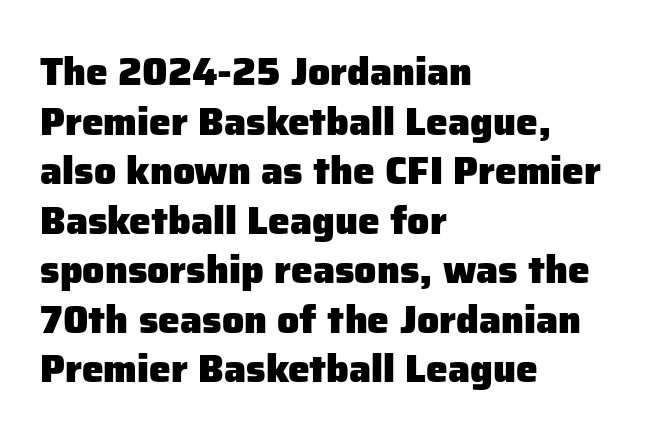
Q: Is the text bold? A: Yes.
Q: Is the text italic (slanted)? A: No, it is upright.
Q: Is the typeface a serif or a sans-serif typeface? A: Sans-serif.
Q: Is the text underlined? A: No.
Q: How is the paragraph aligned? A: Left-aligned.
Q: Is the spacing between letters normal or unusually wide? A: Normal.
Q: Is the spacing between lines tight, normal or loose? A: Normal.
Q: Width (condensed, normal, or wide)? A: Normal.
Q: Stroke contrast? A: Low.
Q: x-height? A: Medium.
Q: Monospaced? A: No.
